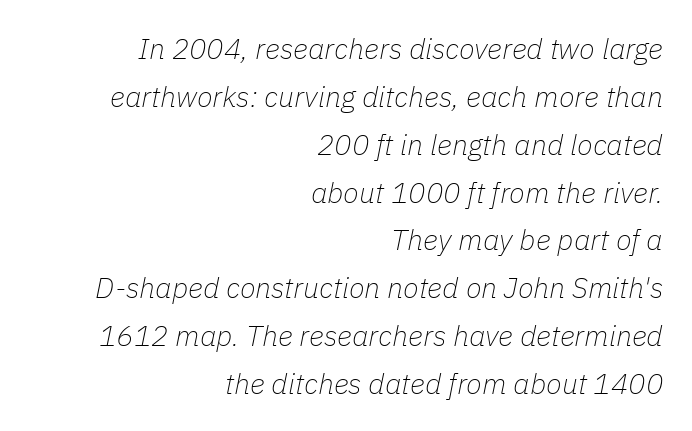
The image shows 29 px thin type, italic (leaning right); set right-aligned, normal line spacing (1.65x), normal letter spacing, not underlined; low stroke contrast and a medium x-height.
